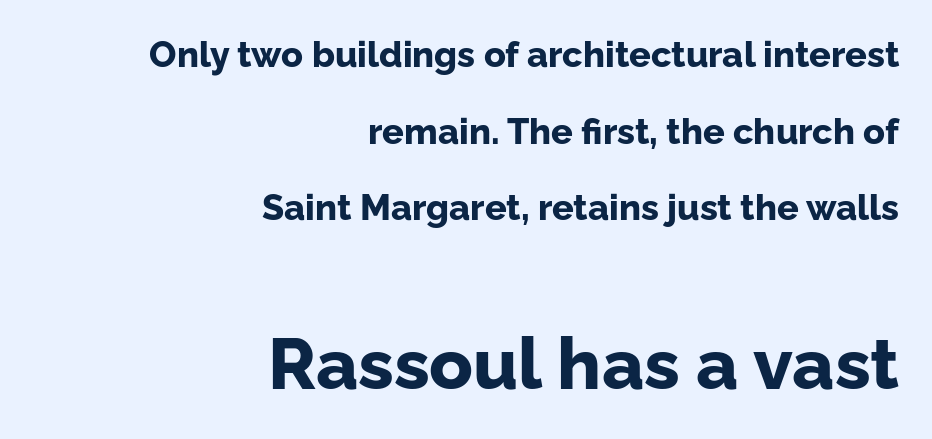
Q: Is the text bold? A: Yes.
Q: Is the text italic (slanted)? A: No, it is upright.
Q: Is the typeface a serif or a sans-serif typeface? A: Sans-serif.
Q: Is the text underlined? A: No.
Q: How is the paragraph aligned? A: Right-aligned.
Q: Is the spacing between letters normal or unusually wide? A: Normal.
Q: Is the spacing between lines tight, normal or loose? A: Loose.
Q: Which block of text is set in a larger size, the first (top) or the second (bottom)? A: The second (bottom) one.
Q: Width (condensed, normal, or wide)? A: Normal.
Q: Stroke contrast? A: Low.
Q: x-height? A: Medium.
Q: Monospaced? A: No.
